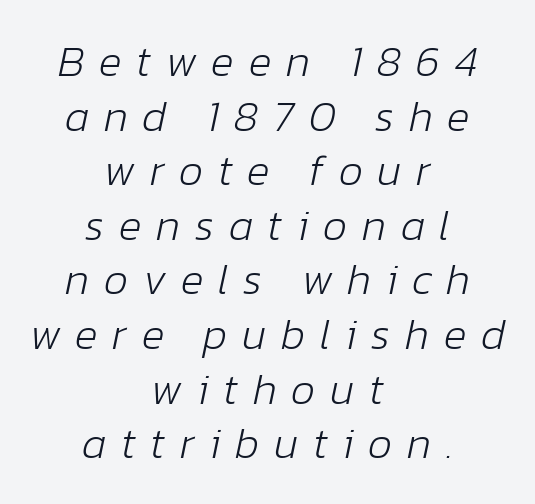
No heavy texture on the line: the type isn't bold. Would a proofreader flag this as italicized? Yes. Caption: expanded tracking, letters set apart. Each letter keeps its own natural width here, so spacing adapts to shape. The specimen omits any rule beneath the text block's lines. The passage is arranged like a title page — every line centered.
